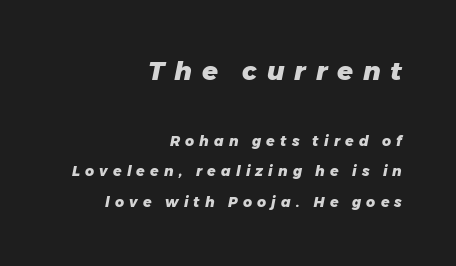
{"italic": "yes", "lean": "right", "slant_degrees": 11, "bold": "yes", "underline": "no", "align": "right", "line_spacing": "loose", "line_spacing_ratio": 2.19, "letter_spacing": "wide", "letter_spacing_em": 0.37, "larger_block": "first", "size_ratio": 1.86, "glyph_px": 26}
